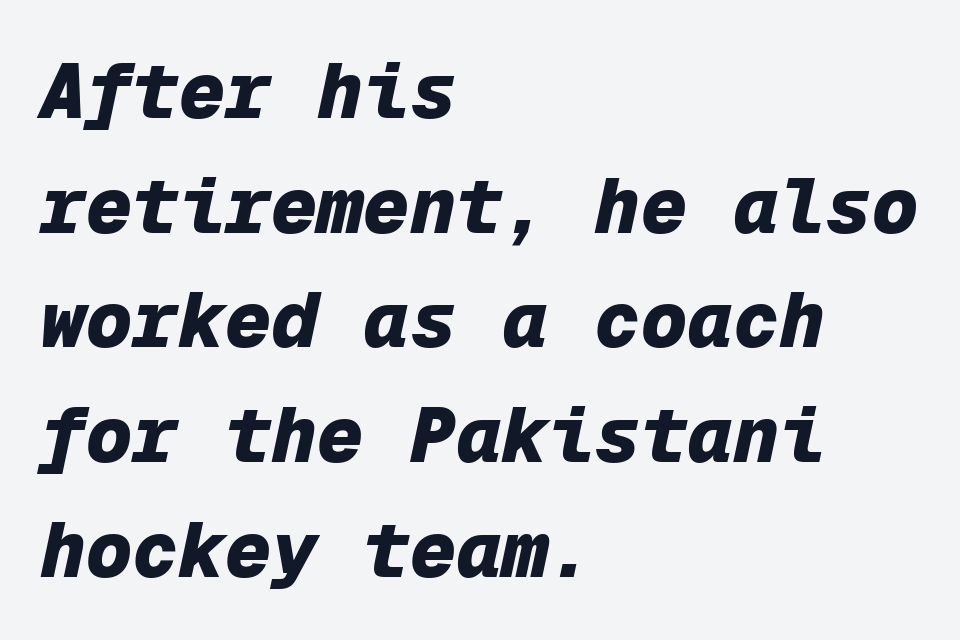
{"italic": "yes", "lean": "right", "slant_degrees": 12, "bold": "yes", "weight": "heavy", "width": "normal", "stroke_contrast": "low", "x_height": "medium", "monospaced": "yes", "underline": "no", "align": "left", "line_spacing": "normal", "line_spacing_ratio": 1.49, "letter_spacing": "normal", "letter_spacing_em": 0.0, "glyph_px": 77}
